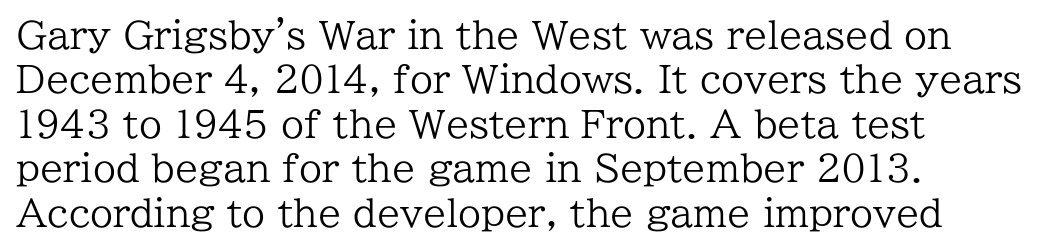
{"serif": "yes", "italic": "no", "bold": "no", "weight": "regular", "width": "normal", "stroke_contrast": "low", "x_height": "medium", "monospaced": "no", "underline": "no", "align": "left", "line_spacing_ratio": 1.2, "letter_spacing": "normal", "letter_spacing_em": 0.0, "glyph_px": 37}
